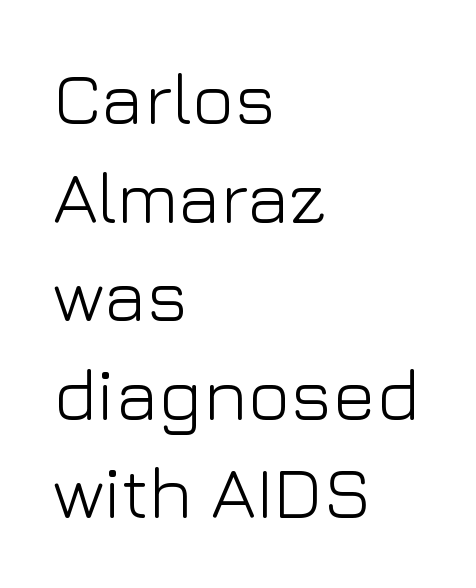
{"serif": "no", "italic": "no", "bold": "no", "weight": "light", "width": "normal", "stroke_contrast": "low", "x_height": "medium", "monospaced": "no", "underline": "no", "align": "left", "line_spacing": "normal", "line_spacing_ratio": 1.35, "letter_spacing": "normal", "letter_spacing_em": 0.0, "glyph_px": 73}
